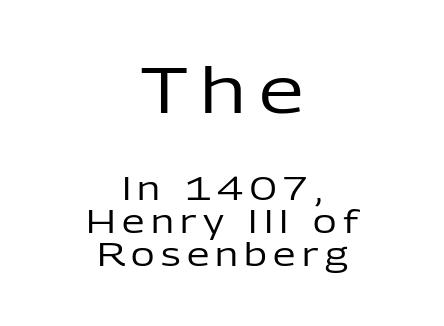
The face used here is a sans, in the tradition of grotesques and geometrics. The font's upright variant was chosen for this text. Weight: in the light-to-regular range. Two sizes are in play, and the larger belongs to the first block. The words here are not underlined.
